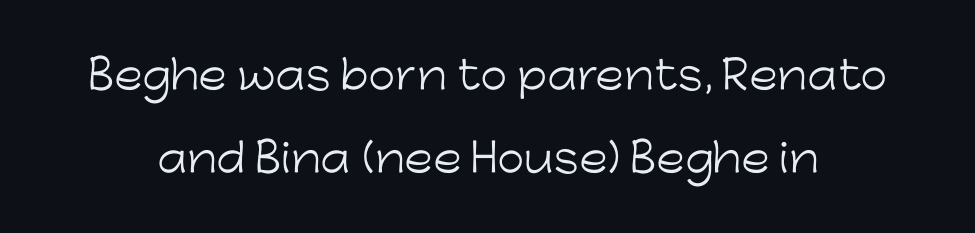
{"serif": "no", "italic": "no", "bold": "no", "weight": "light", "width": "normal", "stroke_contrast": "low", "x_height": "medium", "monospaced": "no", "underline": "no", "line_spacing": "loose", "line_spacing_ratio": 2.13, "letter_spacing": "normal", "letter_spacing_em": 0.0, "glyph_px": 39}
